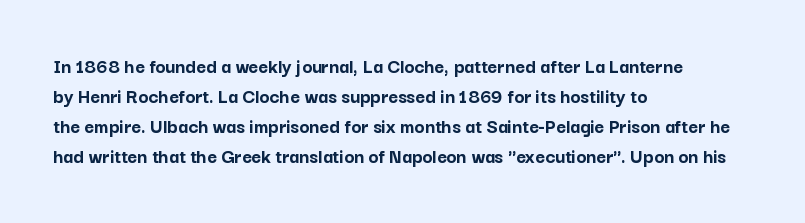
{"italic": "no", "bold": "yes", "underline": "no", "align": "left", "line_spacing": "normal", "line_spacing_ratio": 1.43, "letter_spacing": "normal", "letter_spacing_em": 0.0, "glyph_px": 21}
